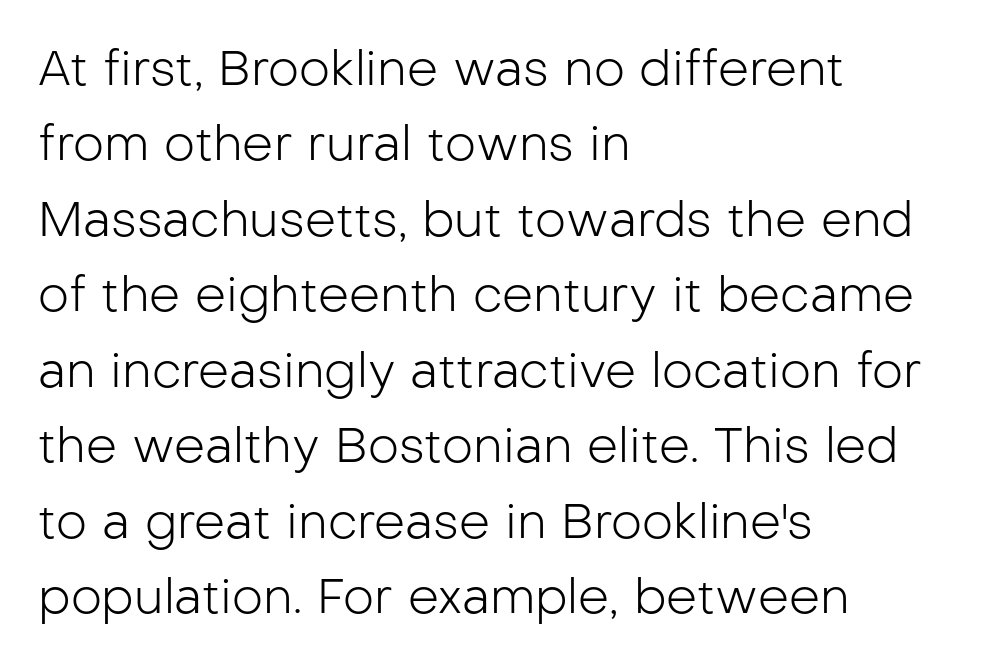
{"serif": "no", "italic": "no", "bold": "no", "weight": "light", "width": "normal", "stroke_contrast": "low", "x_height": "medium", "monospaced": "no", "underline": "no", "align": "left", "line_spacing": "normal", "line_spacing_ratio": 1.54, "letter_spacing": "normal", "letter_spacing_em": 0.0, "glyph_px": 49}
